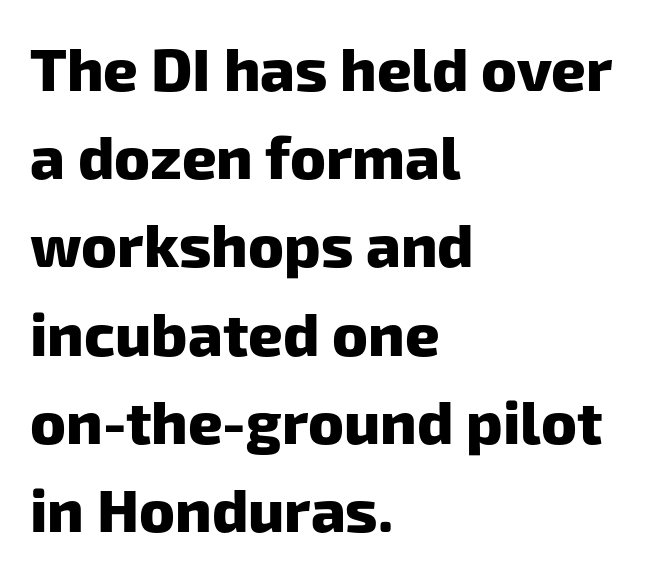
The image shows 60 px heavy sans-serif type; set left-aligned, normal line spacing (1.47x), normal letter spacing, not underlined; low stroke contrast and a medium x-height.
